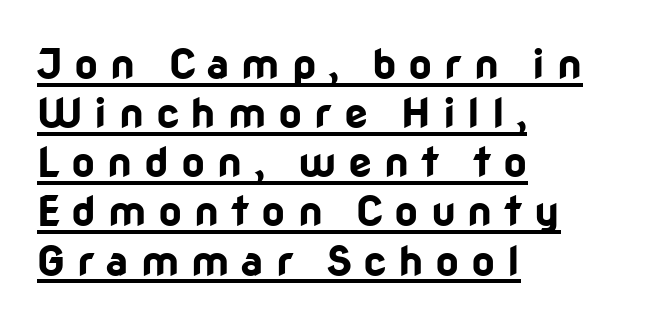
{"serif": "no", "italic": "no", "bold": "yes", "weight": "bold", "width": "normal", "stroke_contrast": "low", "x_height": "medium", "monospaced": "no", "underline": "yes", "align": "left", "line_spacing_ratio": 1.17, "letter_spacing": "wide", "letter_spacing_em": 0.28, "glyph_px": 42}
